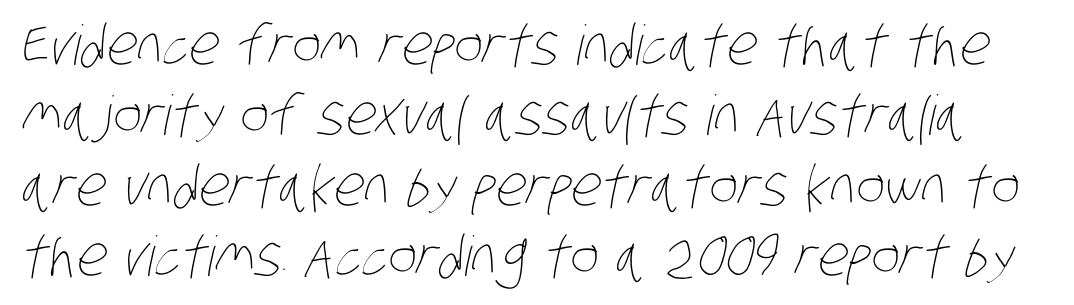
Q: Is the text bold? A: No.
Q: Is the text underlined? A: No.
Q: Is the spacing between letters normal or unusually wide? A: Normal.
Q: Is the spacing between lines tight, normal or loose? A: Normal.
Q: Width (condensed, normal, or wide)? A: Condensed.
Q: Stroke contrast? A: Low.
Q: x-height? A: Large.
Q: Monospaced? A: No.
